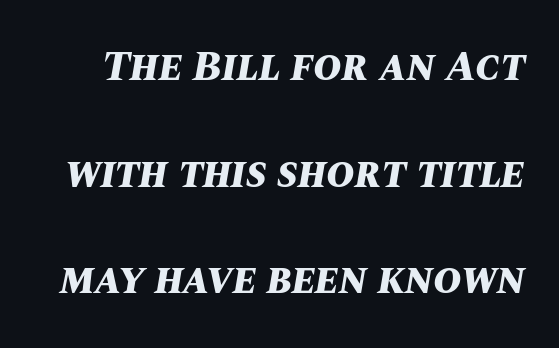
The specimen omits any rule beneath the text block's lines. Students, observe: this is what heavily led, spacious text looks like. Every letter is thick-stroked: bold, no question. These lines keep a tight, regular rhythm from letter to letter. Emphasis-style slanted type is in use.
